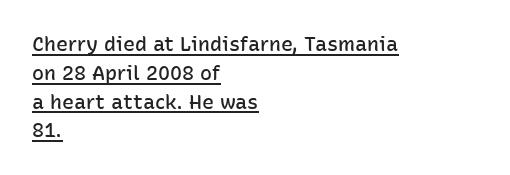
The image shows 20 px text type, upright; set left-aligned, normal line spacing (1.44x), normal letter spacing, underlined.
